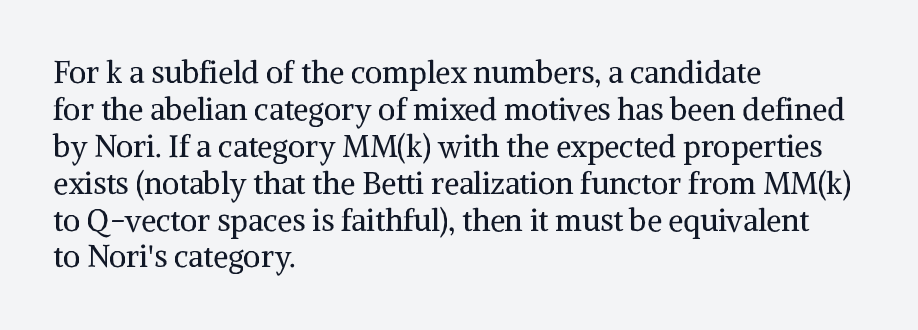
Q: Is the text bold? A: No.
Q: Is the text italic (slanted)? A: No, it is upright.
Q: Is the typeface a serif or a sans-serif typeface? A: Serif.
Q: Is the text underlined? A: No.
Q: How is the paragraph aligned? A: Left-aligned.
Q: Is the spacing between letters normal or unusually wide? A: Normal.
Q: Width (condensed, normal, or wide)? A: Normal.
Q: Stroke contrast? A: Medium.
Q: x-height? A: Medium.
Q: Monospaced? A: No.
